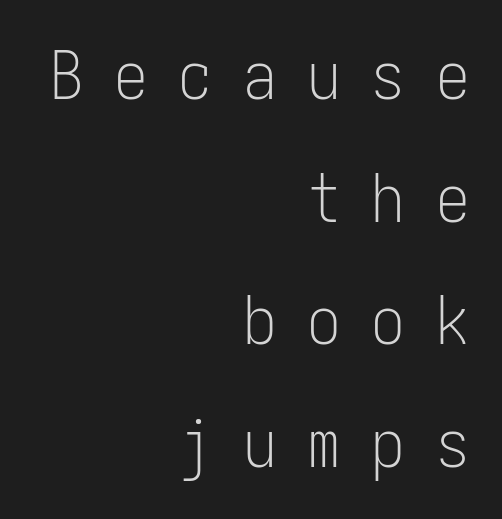
The image shows 67 px light, condensed sans-serif type, upright; set right-aligned, line spacing 1.83x, unusually wide letter spacing (+0.46 em), not underlined; low stroke contrast and a medium x-height.
